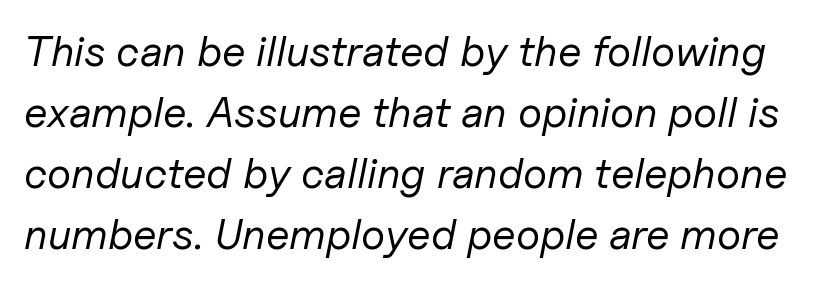
{"italic": "yes", "lean": "right", "slant_degrees": 11, "bold": "no", "weight": "regular", "width": "normal", "stroke_contrast": "low", "x_height": "medium", "monospaced": "no", "underline": "no", "line_spacing": "normal", "line_spacing_ratio": 1.42, "letter_spacing": "normal", "letter_spacing_em": 0.0, "glyph_px": 43}
